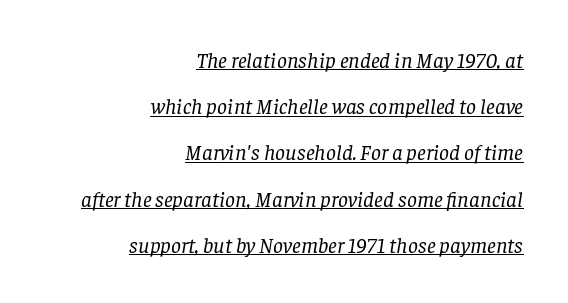
Q: Is the text bold? A: No.
Q: Is the text italic (slanted)? A: Yes, it leans right by about 8 degrees.
Q: Is the text underlined? A: Yes.
Q: How is the paragraph aligned? A: Right-aligned.
Q: Is the spacing between letters normal or unusually wide? A: Normal.
Q: Is the spacing between lines tight, normal or loose? A: Loose.
